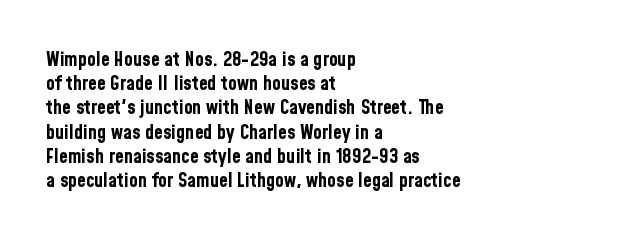
Q: Is the text bold? A: Yes.
Q: Is the text italic (slanted)? A: No, it is upright.
Q: Is the text underlined? A: No.
Q: How is the paragraph aligned? A: Left-aligned.
Q: Is the spacing between letters normal or unusually wide? A: Normal.
